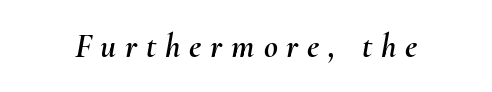
Unmarked baselines from the first word to the last. A typesetter would call this proportional, since set widths differ per character. The passage shown has open, widely tracked lettering throughout. The specimen reads as italic at a glance.
